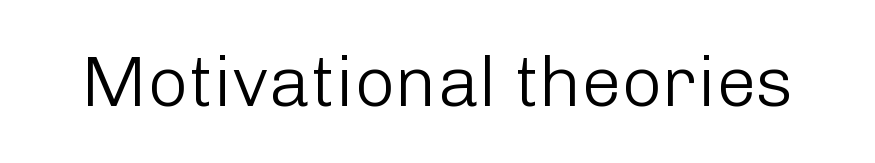
Q: Is the text bold? A: No.
Q: Is the text italic (slanted)? A: No, it is upright.
Q: Is the typeface a serif or a sans-serif typeface? A: Sans-serif.
Q: Is the text underlined? A: No.
Q: Is the spacing between letters normal or unusually wide? A: Normal.
Q: Width (condensed, normal, or wide)? A: Normal.
Q: Stroke contrast? A: Low.
Q: x-height? A: Medium.
Q: Monospaced? A: No.
